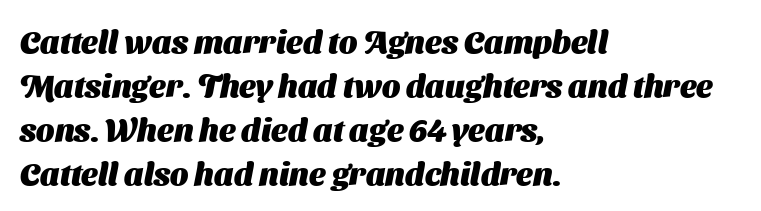
The image shows 32 px heavy sans-serif type; set left-aligned, normal line spacing (1.37x), normal letter spacing, not underlined; medium stroke contrast and a medium x-height.
